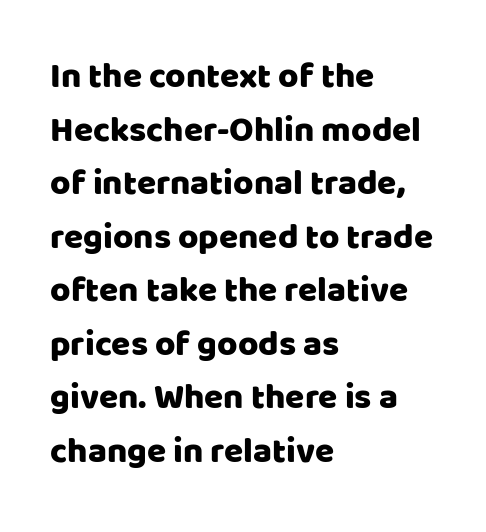
The zone under the glyphs is completely vacant. These lines are rendered in a variable-pitch font. Does the lettering tilt? It doesn't — this is upright. Evenly set lines give the paragraph a standard silhouette.
